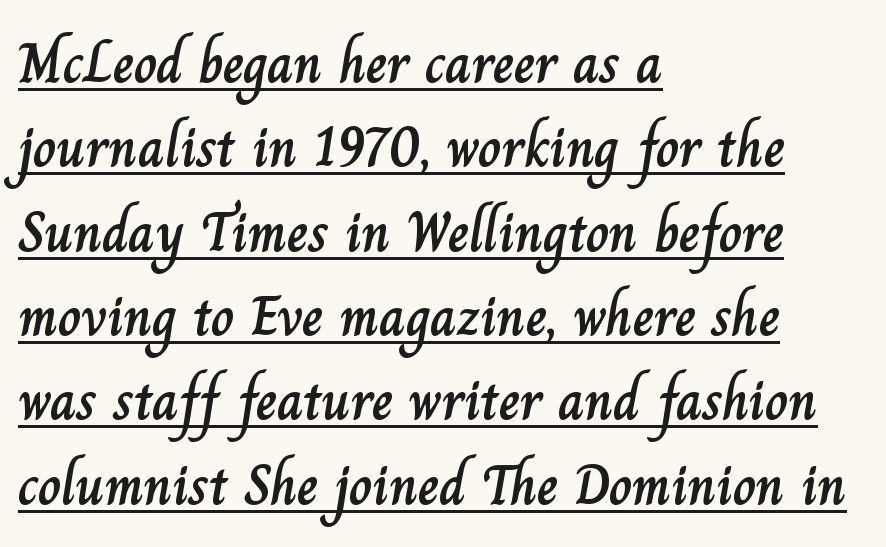
{"width": "normal", "stroke_contrast": "low", "x_height": "small", "monospaced": "no", "underline": "yes", "align": "left", "line_spacing": "normal", "line_spacing_ratio": 1.48, "letter_spacing": "normal", "letter_spacing_em": 0.0, "glyph_px": 57}
